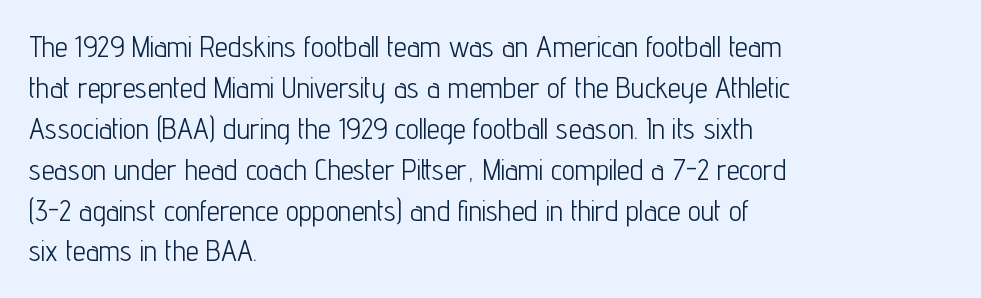
Q: Is the text bold? A: No.
Q: Is the text italic (slanted)? A: No, it is upright.
Q: Is the typeface a serif or a sans-serif typeface? A: Sans-serif.
Q: Is the text underlined? A: No.
Q: How is the paragraph aligned? A: Left-aligned.
Q: Is the spacing between letters normal or unusually wide? A: Normal.
Q: Is the spacing between lines tight, normal or loose? A: Normal.
Q: Width (condensed, normal, or wide)? A: Condensed.
Q: Stroke contrast? A: Low.
Q: x-height? A: Medium.
Q: Monospaced? A: No.
